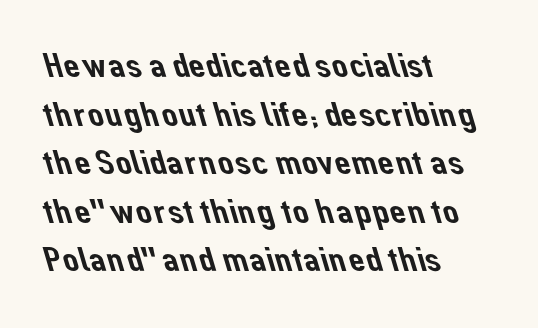
The image shows 36 px sans-serif type; set left-aligned, normal line spacing (1.35x), normal letter spacing, not underlined; low stroke contrast and a medium x-height.
